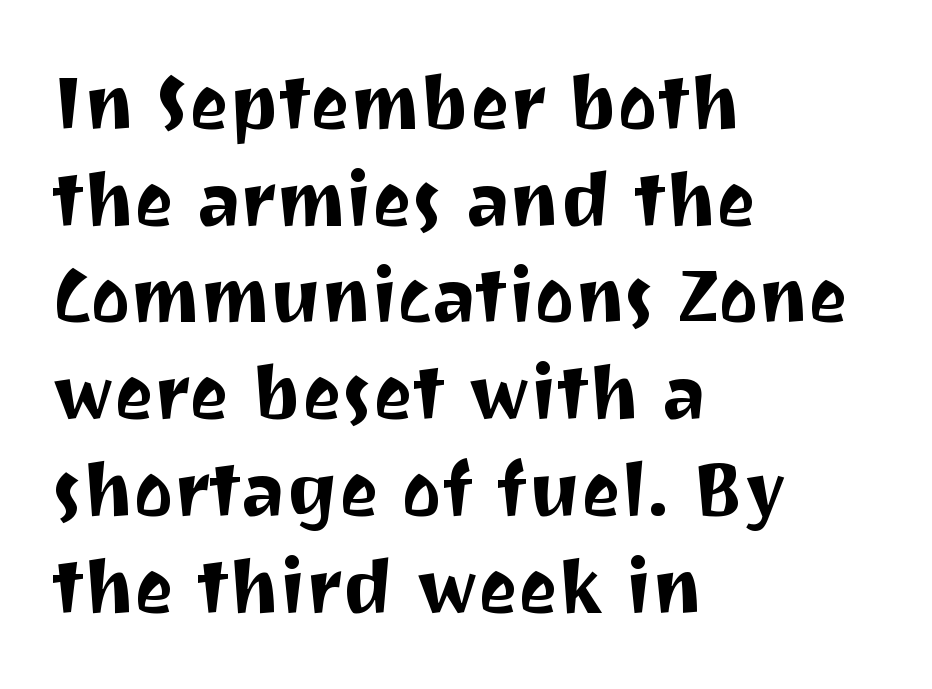
Q: Is the text italic (slanted)? A: No, it is upright.
Q: Is the typeface a serif or a sans-serif typeface? A: Sans-serif.
Q: Is the text underlined? A: No.
Q: How is the paragraph aligned? A: Left-aligned.
Q: Is the spacing between letters normal or unusually wide? A: Normal.
Q: Is the spacing between lines tight, normal or loose? A: Normal.
Q: Width (condensed, normal, or wide)? A: Normal.
Q: Stroke contrast? A: Medium.
Q: x-height? A: Medium.
Q: Monospaced? A: No.
